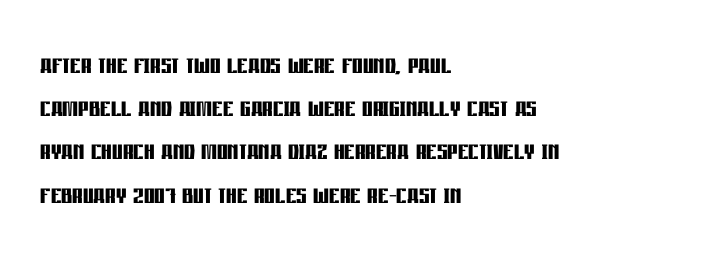
The image shows 33 px semibold, condensed sans-serif type, upright; set left-aligned, normal line spacing (1.31x), normal letter spacing, not underlined; low stroke contrast and a large x-height.
